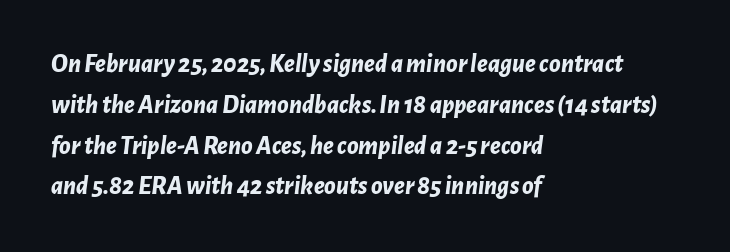
Teacher's note: observe the even left margin — that is flush-left alignment. Strong, thick strokes mark this as bold type. This sample uses plain, unmodified letter spacing. Has an underline been added? It has not.
